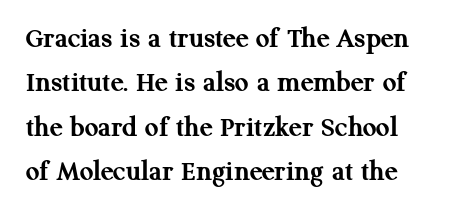
{"serif": "yes", "italic": "no", "bold": "yes", "weight": "semibold", "width": "normal", "stroke_contrast": "medium", "x_height": "medium", "monospaced": "no", "underline": "no", "line_spacing": "normal", "line_spacing_ratio": 1.48, "letter_spacing": "normal", "letter_spacing_em": 0.0, "glyph_px": 30}
